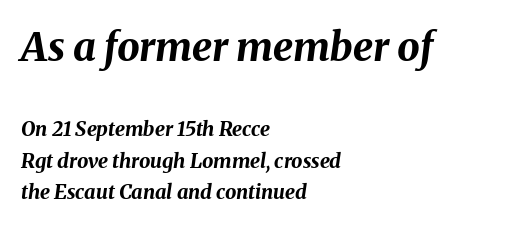
The baseline area is clear. The rendering uses a moderate line-height, typical for paragraphs. Which margin do the lines hug? The left one — the right edge is uneven. Characters follow at the spacing the type designer built in. When letters slant like this, we call the style italic.
